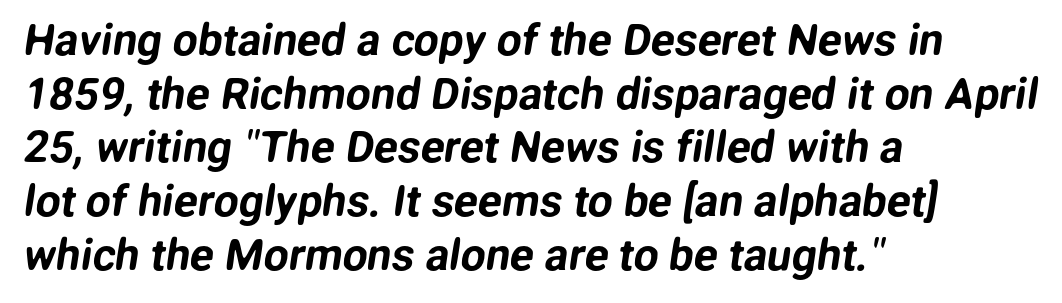
{"serif": "no", "width": "normal", "stroke_contrast": "low", "x_height": "medium", "monospaced": "no", "underline": "no", "align": "left", "line_spacing_ratio": 1.22, "letter_spacing": "normal", "letter_spacing_em": 0.0, "glyph_px": 44}
